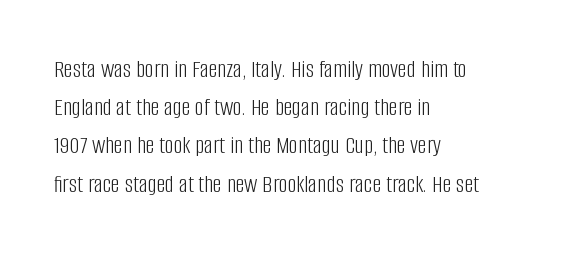
{"italic": "no", "bold": "no", "underline": "no", "align": "left", "line_spacing": "normal", "line_spacing_ratio": 1.53, "letter_spacing": "normal", "letter_spacing_em": 0.0, "glyph_px": 25}
